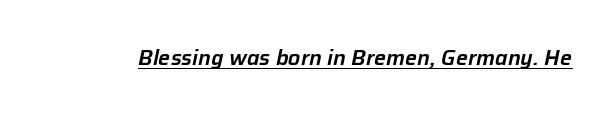
{"italic": "yes", "lean": "right", "slant_degrees": 12, "underline": "yes", "letter_spacing": "normal", "letter_spacing_em": 0.0, "glyph_px": 21}
